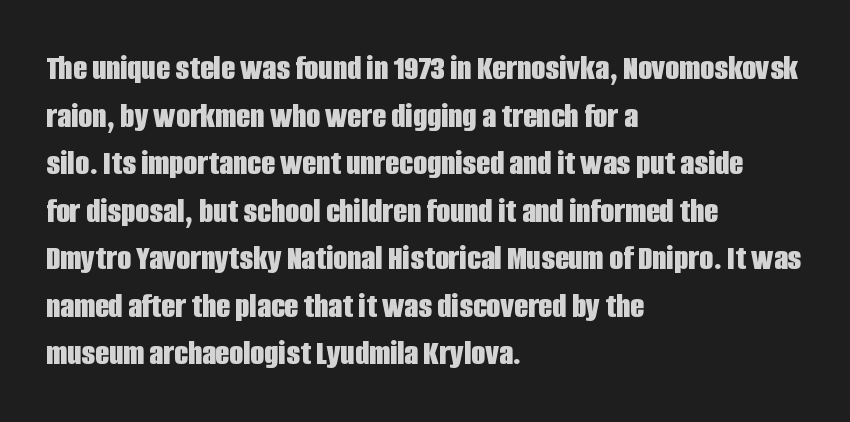
The image shows 36 px bold, condensed sans-serif type, upright; set left-aligned, normal line spacing (1.32x), normal letter spacing, not underlined; low stroke contrast and a large x-height.
